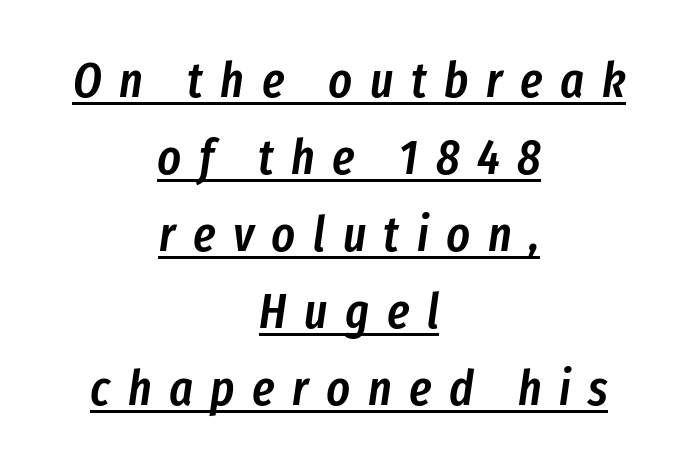
The sample's only ornament is a line tracing under the words. Think of a printed novel: that variable character pitch is what you see here. This rendering uses center alignment, leaving both contours irregular but symmetric. The vertical gap from one line to the next is medium. Students, note that the glyphs here are deliberately spaced far apart. These words are printed semibold, heavier than regular yet not bold.
